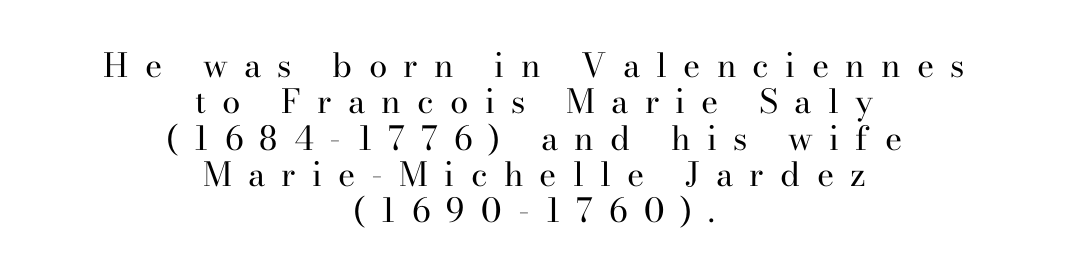
The letterforms sit at book weight or below. Does the leading feel generous? Not at all — it's pinched. The passage shown is typed in a proportional face where columns would drift. Short note: letters widely spaced. The letters stand straight up with perfectly vertical stems. The setting favours the middle, as headings and verse often do.
